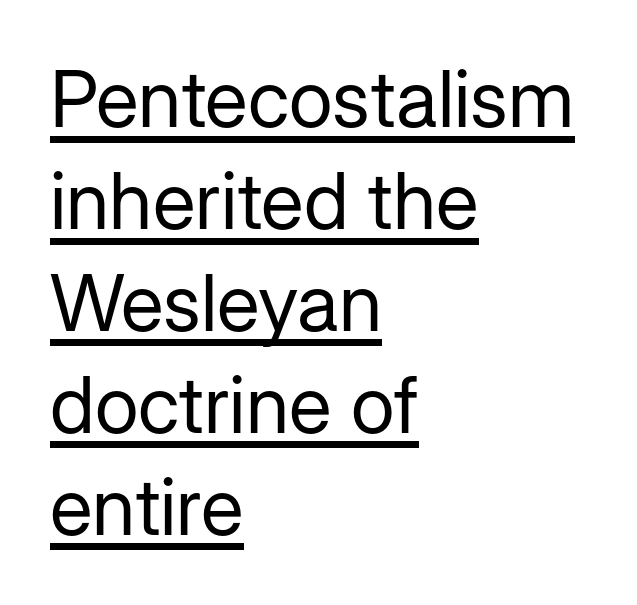
Q: Is the text bold? A: No.
Q: Is the text italic (slanted)? A: No, it is upright.
Q: Is the typeface a serif or a sans-serif typeface? A: Sans-serif.
Q: Is the text underlined? A: Yes.
Q: How is the paragraph aligned? A: Left-aligned.
Q: Is the spacing between letters normal or unusually wide? A: Normal.
Q: Is the spacing between lines tight, normal or loose? A: Normal.
Q: Width (condensed, normal, or wide)? A: Normal.
Q: Stroke contrast? A: Low.
Q: x-height? A: Medium.
Q: Monospaced? A: No.
